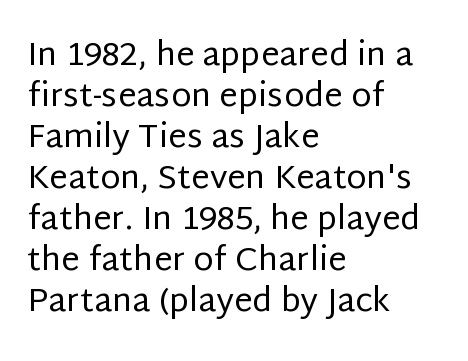
The image shows 33 px regular-weight sans-serif type, upright; set left-aligned, line spacing 1.24x, normal letter spacing, not underlined; low stroke contrast and a large x-height.
